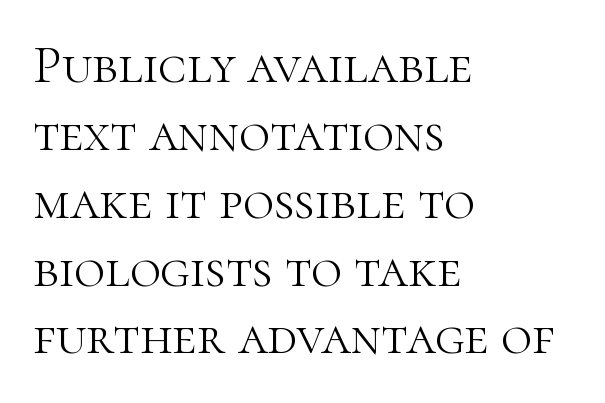
{"serif": "yes", "italic": "no", "bold": "no", "weight": "light", "width": "normal", "stroke_contrast": "high", "x_height": "medium", "monospaced": "no", "underline": "no", "align": "left", "line_spacing": "normal", "line_spacing_ratio": 1.28, "letter_spacing": "normal", "letter_spacing_em": 0.0, "glyph_px": 53}
